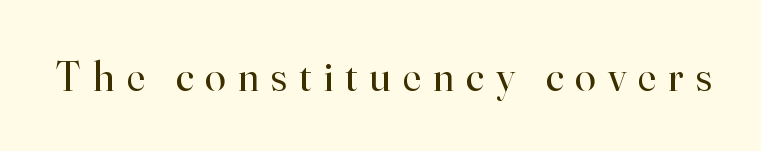
{"serif": "yes", "italic": "no", "bold": "no", "weight": "regular", "width": "normal", "stroke_contrast": "high", "x_height": "small", "monospaced": "no", "underline": "no", "letter_spacing": "wide", "letter_spacing_em": 0.29, "glyph_px": 42}
